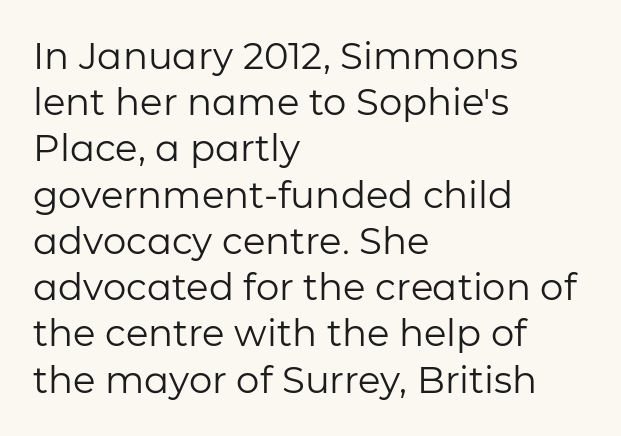
The image shows 37 px regular-weight sans-serif type, upright; set left-aligned, normal line spacing (1.25x), normal letter spacing, not underlined; low stroke contrast and a medium x-height.
